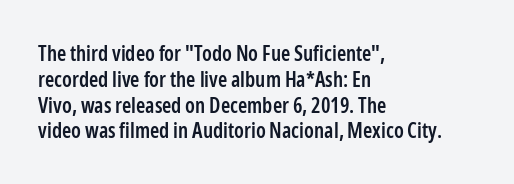
Q: Is the text bold? A: Semi-bold.
Q: Is the text italic (slanted)? A: No, it is upright.
Q: Is the text underlined? A: No.
Q: How is the paragraph aligned? A: Left-aligned.
Q: Is the spacing between letters normal or unusually wide? A: Normal.
